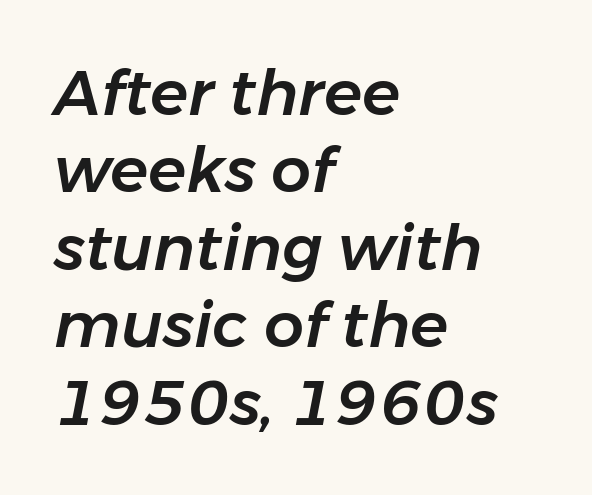
The image shows 63 px text type, italic (leaning right); set left-aligned, line spacing 1.23x, normal letter spacing, not underlined; low stroke contrast and a medium x-height.
